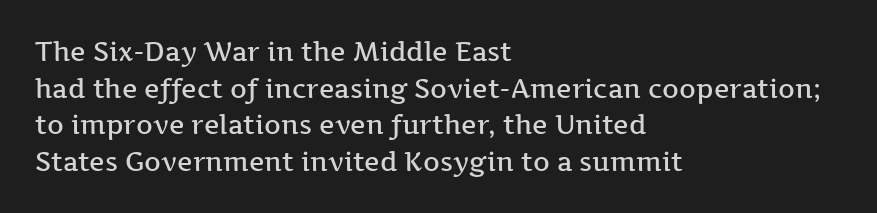
{"italic": "no", "bold": "semi", "underline": "no", "align": "left", "line_spacing": "normal", "line_spacing_ratio": 1.41, "letter_spacing": "normal", "letter_spacing_em": 0.0, "glyph_px": 26}
